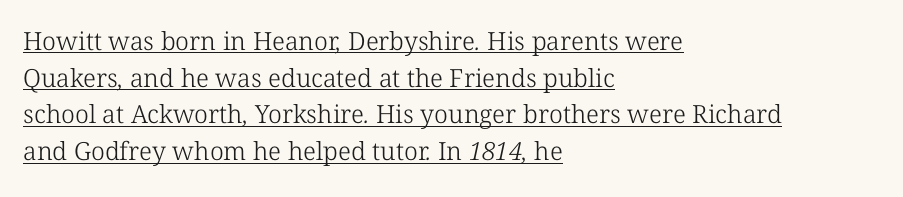
The image shows 25 px text type; set left-aligned, normal line spacing (1.47x), normal letter spacing, underlined.
